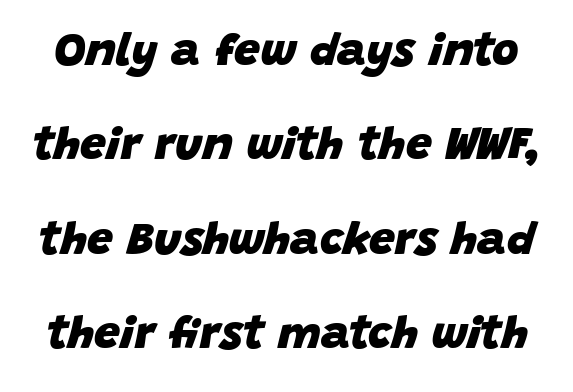
Q: Is the text bold? A: Yes.
Q: Is the text italic (slanted)? A: Yes, it leans right by about 15 degrees.
Q: Is the text underlined? A: No.
Q: Is the spacing between letters normal or unusually wide? A: Normal.
Q: Is the spacing between lines tight, normal or loose? A: Loose.
Q: Width (condensed, normal, or wide)? A: Normal.
Q: Stroke contrast? A: Low.
Q: x-height? A: Large.
Q: Monospaced? A: No.
